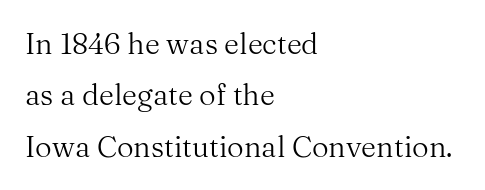
The image shows 29 px regular-weight serif type, upright; set left-aligned, line spacing 1.77x, normal letter spacing, not underlined; medium stroke contrast and a medium x-height.
